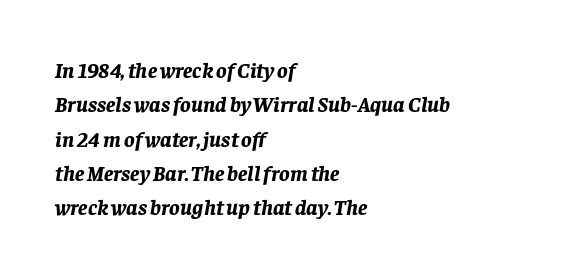
{"italic": "yes", "lean": "right", "slant_degrees": 8, "bold": "yes", "underline": "no", "align": "left", "line_spacing": "normal", "line_spacing_ratio": 1.56, "letter_spacing": "normal", "letter_spacing_em": 0.0, "glyph_px": 22}
